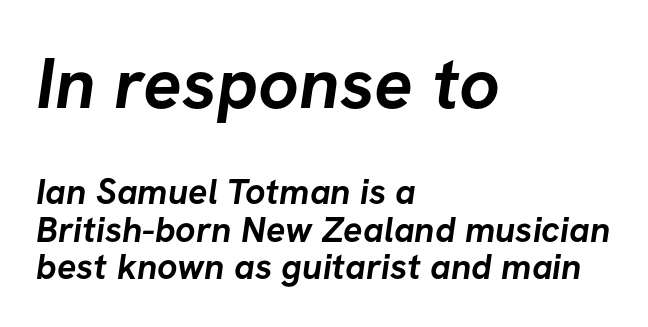
The image shows 72 px semibold sans-serif type; set left-aligned, tight line spacing (1.04x), normal letter spacing, not underlined; the first (top) block is 2.0x larger; low stroke contrast and a medium x-height.
